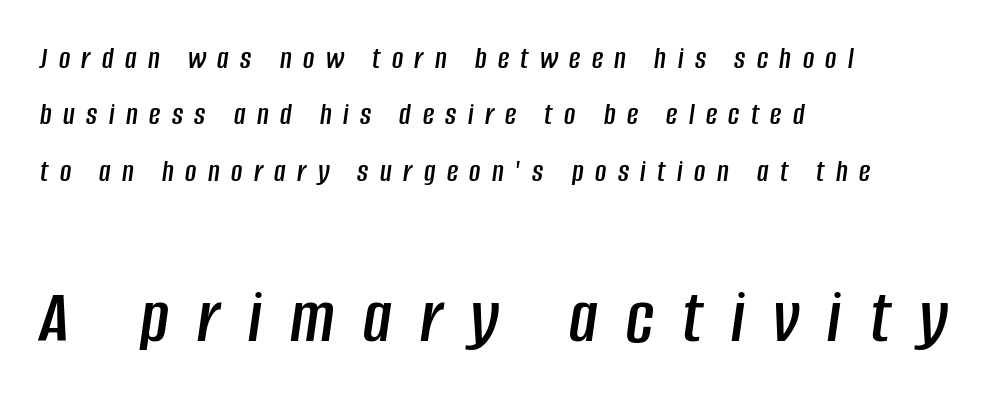
This is oblique type, the kind used for emphasis or titles. Substantial extra tracking has been applied to these lines. Spacing verdict: proportional, widths tailored to each character. Descenders are the only things crossing below the line.
